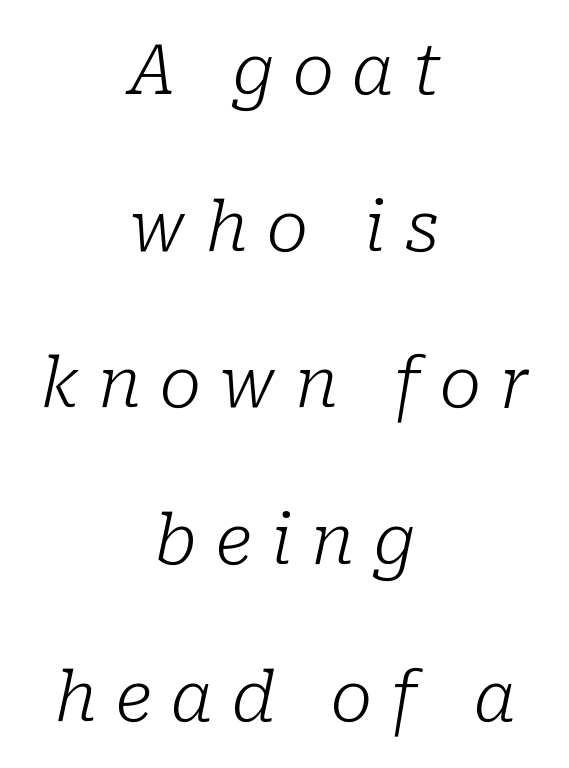
The specimen reads as italic at a glance. These lines stand farther apart than default settings would place them. Is this a sans? No — the strokes have serifs. Proportional: the letters do not fall into vertical columns.
